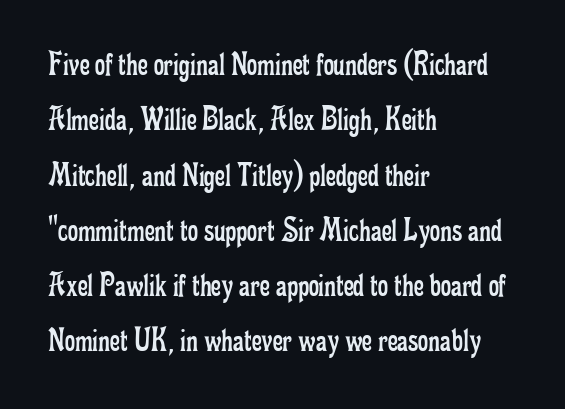
{"serif": "yes", "italic": "no", "bold": "no", "weight": "regular", "width": "condensed", "stroke_contrast": "low", "x_height": "small", "monospaced": "no", "underline": "no", "align": "left", "line_spacing": "normal", "line_spacing_ratio": 1.58, "letter_spacing": "normal", "letter_spacing_em": 0.0, "glyph_px": 35}
